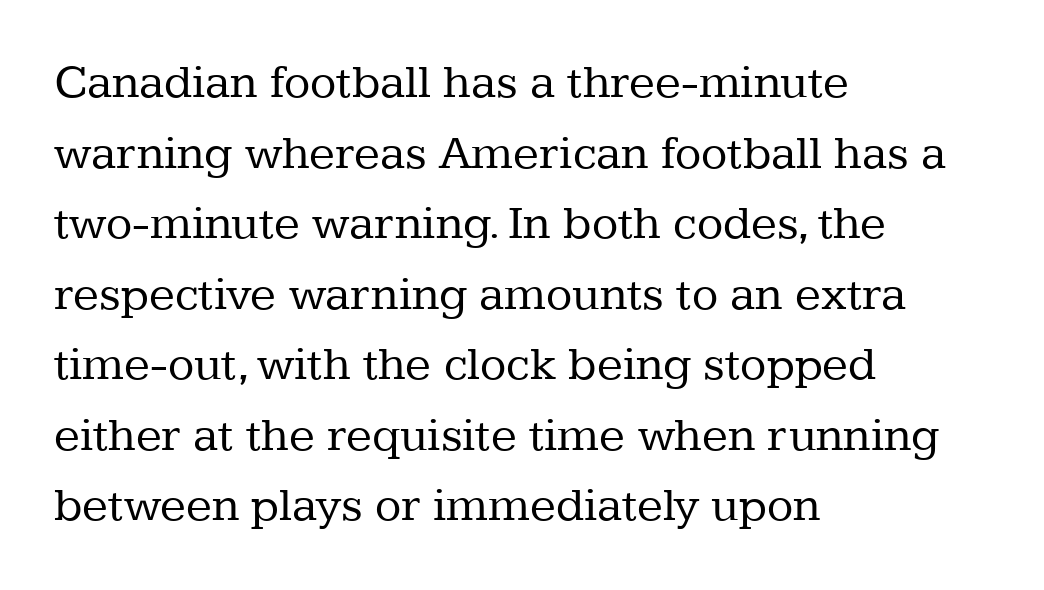
Q: Is the text bold? A: No.
Q: Is the text italic (slanted)? A: No, it is upright.
Q: Is the typeface a serif or a sans-serif typeface? A: Serif.
Q: Is the text underlined? A: No.
Q: How is the paragraph aligned? A: Left-aligned.
Q: Is the spacing between letters normal or unusually wide? A: Normal.
Q: Is the spacing between lines tight, normal or loose? A: Normal.
Q: Width (condensed, normal, or wide)? A: Normal.
Q: Stroke contrast? A: Low.
Q: x-height? A: Medium.
Q: Monospaced? A: No.
